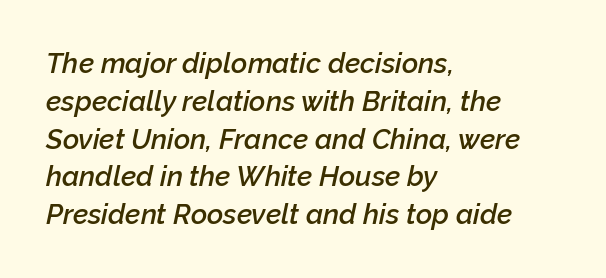
Q: Is the text bold? A: Semi-bold.
Q: Is the text italic (slanted)? A: Yes, it leans right by about 12 degrees.
Q: Is the text underlined? A: No.
Q: How is the paragraph aligned? A: Left-aligned.
Q: Is the spacing between letters normal or unusually wide? A: Normal.
Q: Is the spacing between lines tight, normal or loose? A: Normal.
Q: Width (condensed, normal, or wide)? A: Normal.
Q: Stroke contrast? A: Low.
Q: x-height? A: Medium.
Q: Monospaced? A: No.
